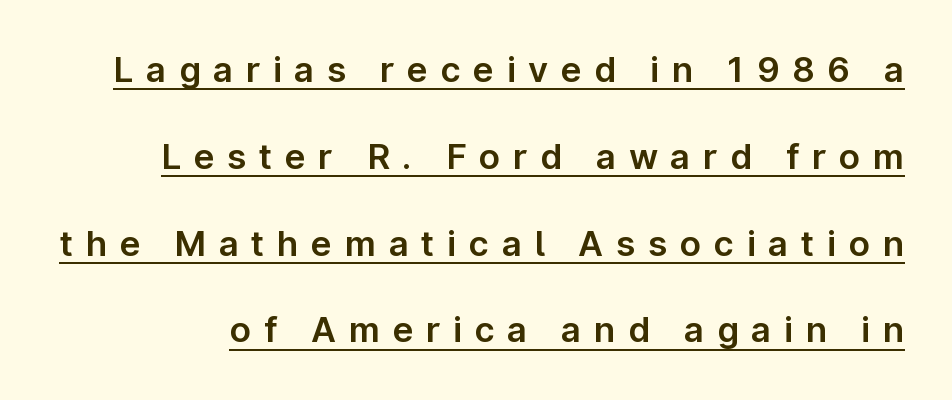
Q: Is the text italic (slanted)? A: No, it is upright.
Q: Is the typeface a serif or a sans-serif typeface? A: Sans-serif.
Q: Is the text underlined? A: Yes.
Q: Is the spacing between letters normal or unusually wide? A: Unusually wide.
Q: Is the spacing between lines tight, normal or loose? A: Loose.
Q: Width (condensed, normal, or wide)? A: Normal.
Q: Stroke contrast? A: Low.
Q: x-height? A: Medium.
Q: Monospaced? A: No.
